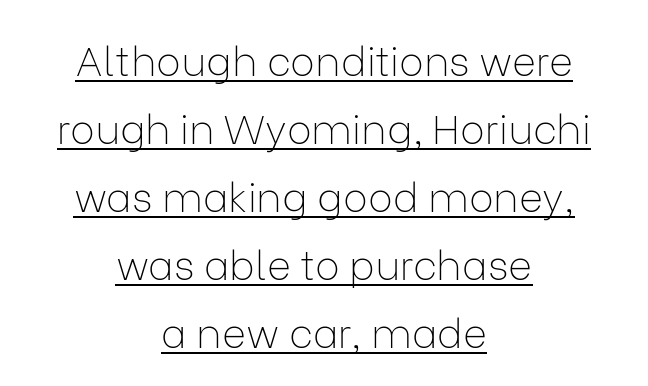
Q: Is the text bold? A: No.
Q: Is the text italic (slanted)? A: No, it is upright.
Q: Is the typeface a serif or a sans-serif typeface? A: Sans-serif.
Q: Is the text underlined? A: Yes.
Q: How is the paragraph aligned? A: Centered.
Q: Is the spacing between letters normal or unusually wide? A: Normal.
Q: Is the spacing between lines tight, normal or loose? A: Normal.
Q: Width (condensed, normal, or wide)? A: Normal.
Q: Stroke contrast? A: Low.
Q: x-height? A: Medium.
Q: Monospaced? A: No.
